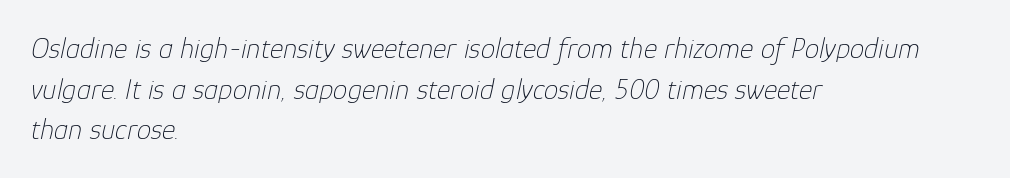
The image shows 29 px thin type, italic (leaning right); set left-aligned, normal line spacing (1.4x), normal letter spacing, not underlined; low stroke contrast and a medium x-height.
